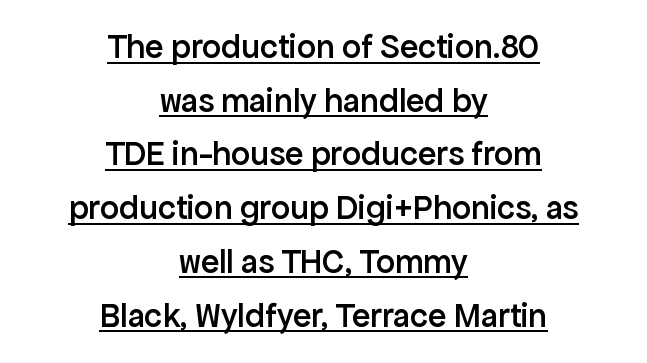
The image shows 34 px semibold sans-serif type, upright; set centered, normal line spacing (1.58x), normal letter spacing, underlined; low stroke contrast and a medium x-height.
